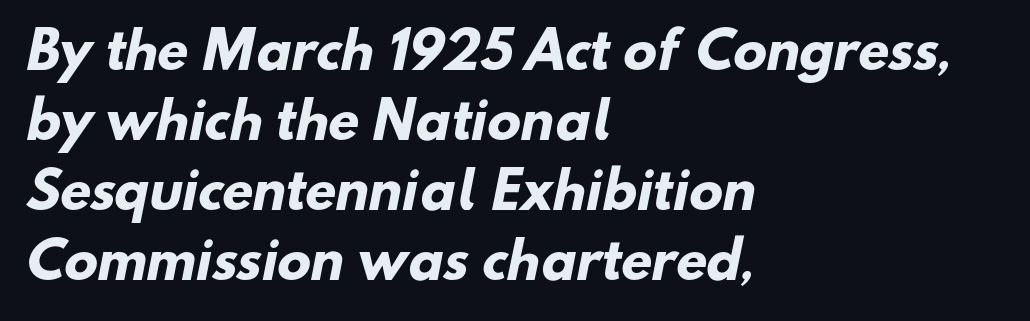
The image shows 50 px heavy sans-serif type; set left-aligned, normal line spacing (1.4x), normal letter spacing, not underlined; low stroke contrast and a small x-height.
